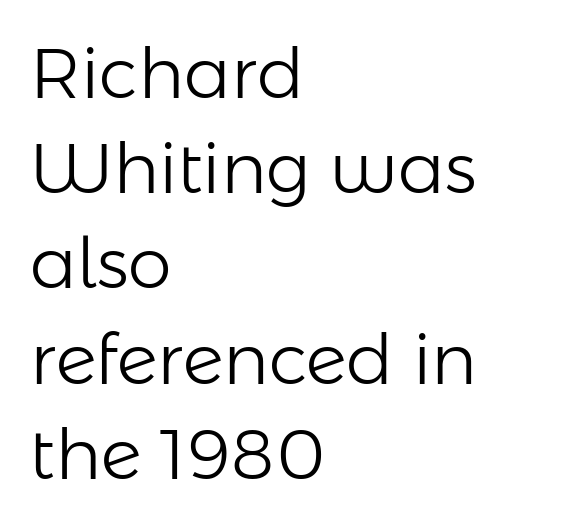
{"serif": "no", "italic": "no", "bold": "no", "weight": "light", "width": "normal", "stroke_contrast": "low", "x_height": "medium", "monospaced": "no", "underline": "no", "align": "left", "line_spacing": "normal", "line_spacing_ratio": 1.36, "letter_spacing": "normal", "letter_spacing_em": 0.0, "glyph_px": 70}
